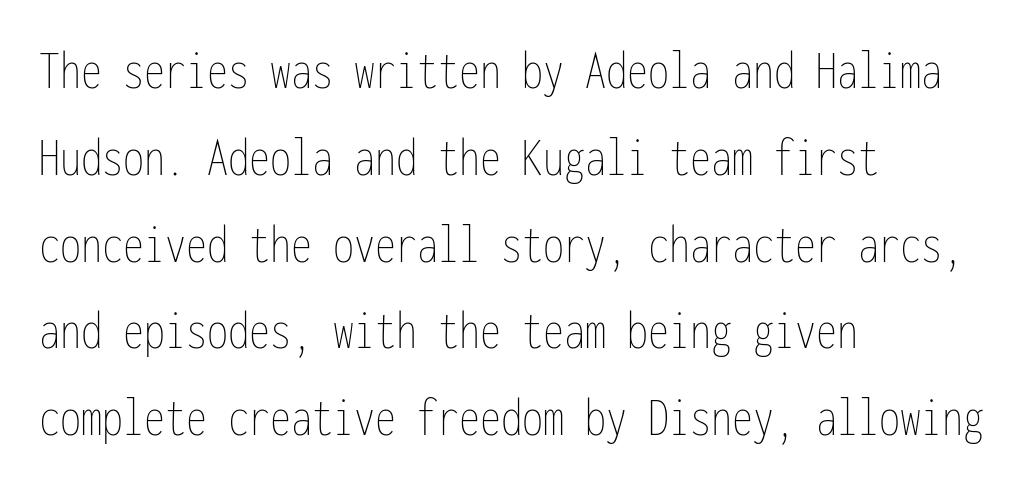
{"italic": "no", "bold": "no", "weight": "thin", "width": "condensed", "stroke_contrast": "low", "x_height": "medium", "monospaced": "yes", "underline": "no", "align": "left", "line_spacing": "normal", "line_spacing_ratio": 1.55, "letter_spacing": "normal", "letter_spacing_em": 0.0, "glyph_px": 56}
